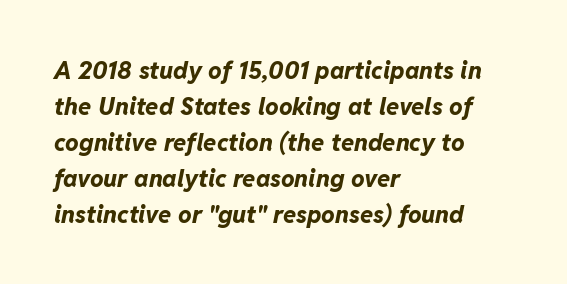
{"italic": "yes", "lean": "right", "slant_degrees": 11, "bold": "yes", "underline": "no", "align": "left", "line_spacing": "normal", "line_spacing_ratio": 1.5, "letter_spacing": "normal", "letter_spacing_em": 0.0, "glyph_px": 24}
